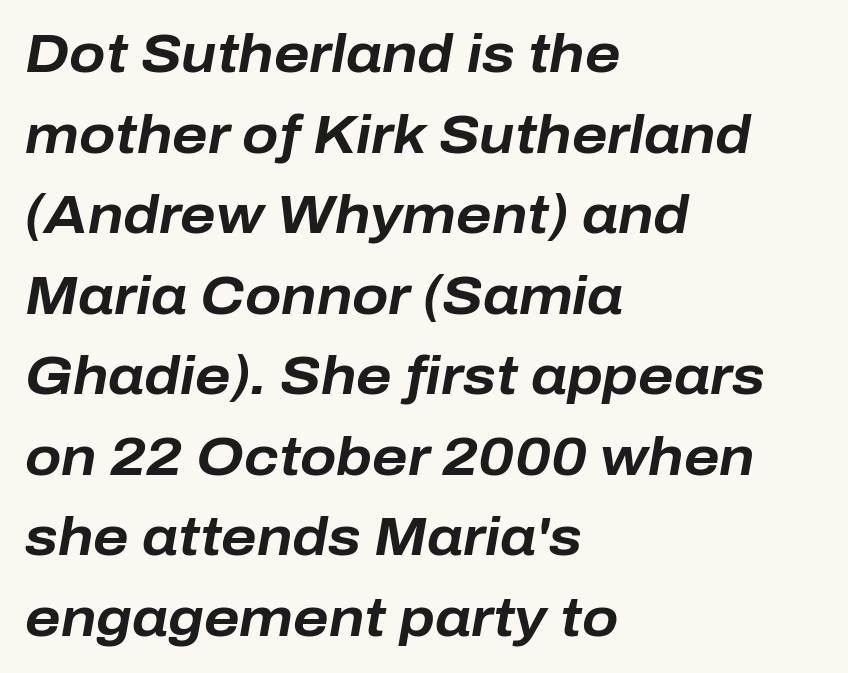
The typesetting leans heavy: a genuine bold. The passage shown is not underscored anywhere. The rendering uses natural spacing where letterforms have individual widths. Each line starts at the same left margin while the right side varies. Observe the ordinary spacing: letters are neighbours, not strangers.
